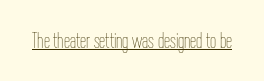
The image shows 22 px text type, upright; set normal letter spacing, underlined.
